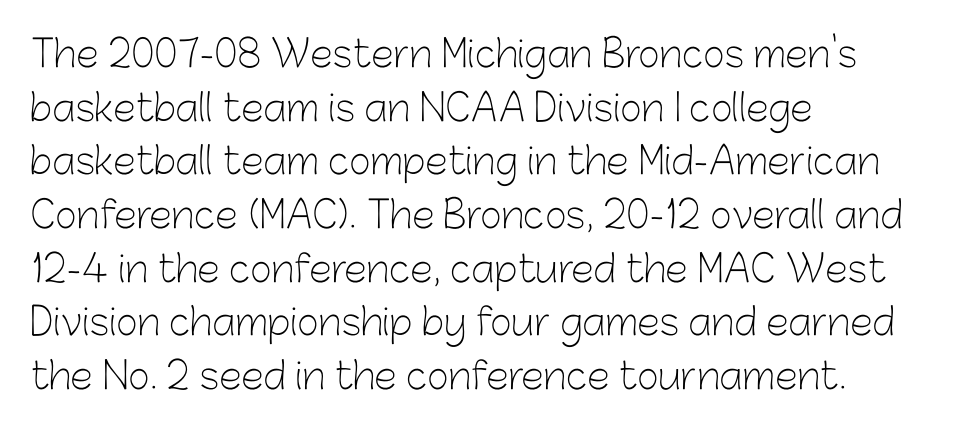
Q: Is the text bold? A: No.
Q: Is the text italic (slanted)? A: No, it is upright.
Q: Is the typeface a serif or a sans-serif typeface? A: Sans-serif.
Q: Is the text underlined? A: No.
Q: How is the paragraph aligned? A: Left-aligned.
Q: Is the spacing between letters normal or unusually wide? A: Normal.
Q: Is the spacing between lines tight, normal or loose? A: Normal.
Q: Width (condensed, normal, or wide)? A: Normal.
Q: Stroke contrast? A: Low.
Q: x-height? A: Medium.
Q: Monospaced? A: No.
